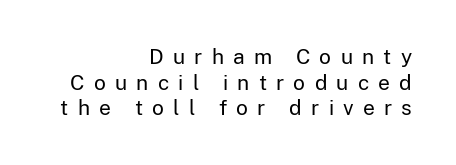
{"italic": "no", "bold": "no", "underline": "no", "align": "right", "line_spacing_ratio": 1.22, "letter_spacing": "wide", "letter_spacing_em": 0.44, "glyph_px": 21}
